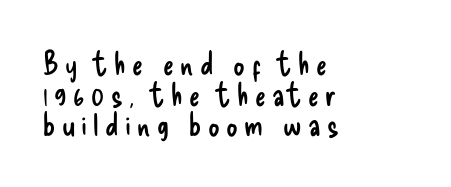
The face used here is a sans, in the tradition of grotesques and geometrics. The lettering stays uniformly vertical, giving the passage a roman look. Very little white space separates one row of letters from the next. Each letter keeps its own natural width here, so spacing adapts to shape. Stroke mass is kept to a normal reading level or below.
